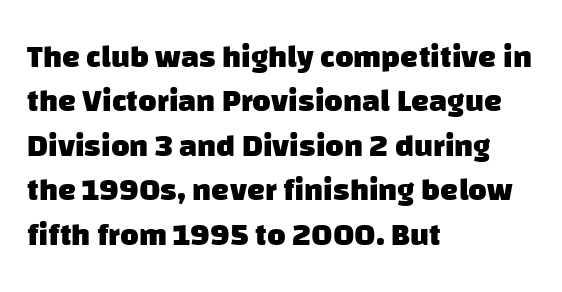
Are there feet on the stems? There aren't — it's a sans. The words here are not underlined. Caption: standard tracking, unaltered. This sample is left-justified, so line endings fall wherever the words run out.
